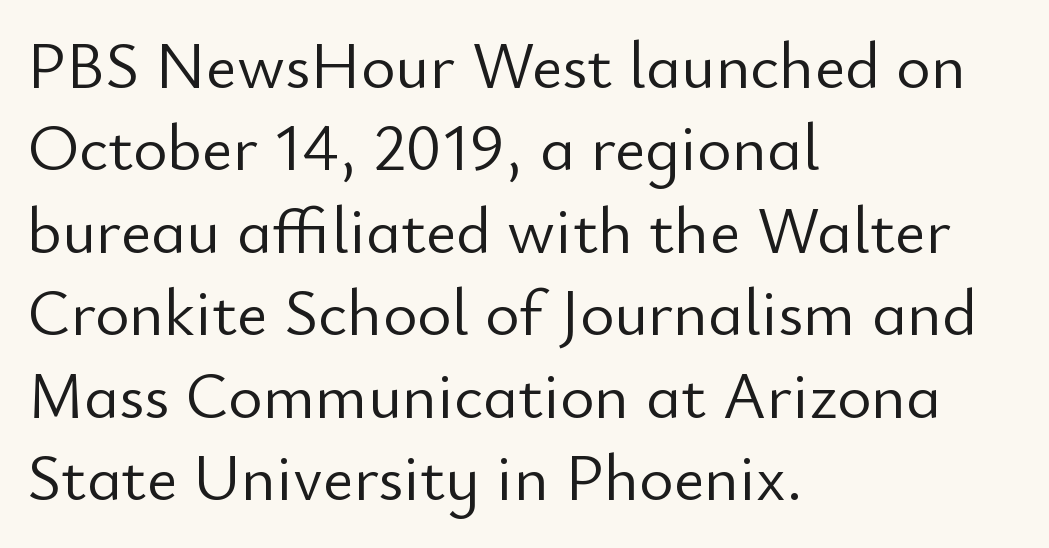
The image shows 66 px light sans-serif type, upright; set left-aligned, normal line spacing (1.25x), normal letter spacing, not underlined; low stroke contrast and a small x-height.
